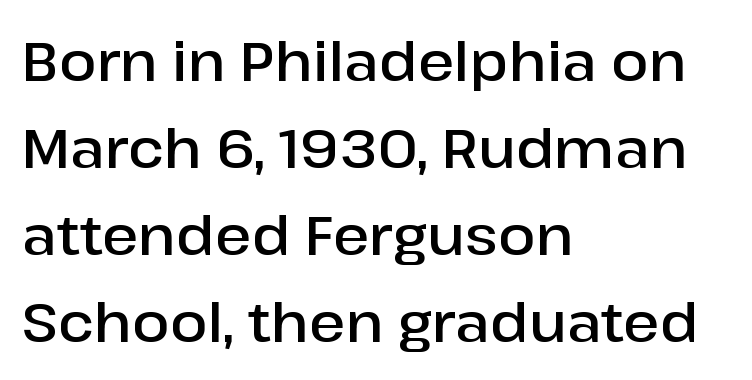
Q: Is the text bold? A: Semi-bold.
Q: Is the text italic (slanted)? A: No, it is upright.
Q: Is the typeface a serif or a sans-serif typeface? A: Sans-serif.
Q: Is the text underlined? A: No.
Q: How is the paragraph aligned? A: Left-aligned.
Q: Is the spacing between letters normal or unusually wide? A: Normal.
Q: Is the spacing between lines tight, normal or loose? A: Normal.
Q: Width (condensed, normal, or wide)? A: Normal.
Q: Stroke contrast? A: Low.
Q: x-height? A: Medium.
Q: Monospaced? A: No.
